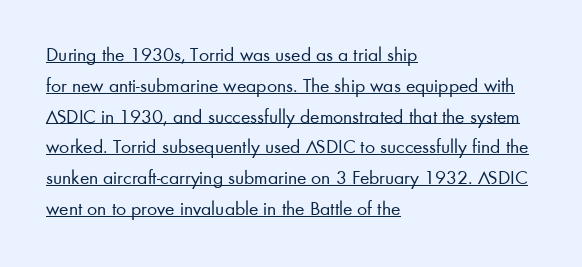
Q: Is the text bold? A: No.
Q: Is the text italic (slanted)? A: No, it is upright.
Q: Is the text underlined? A: Yes.
Q: How is the paragraph aligned? A: Left-aligned.
Q: Is the spacing between letters normal or unusually wide? A: Normal.
Q: Is the spacing between lines tight, normal or loose? A: Normal.
